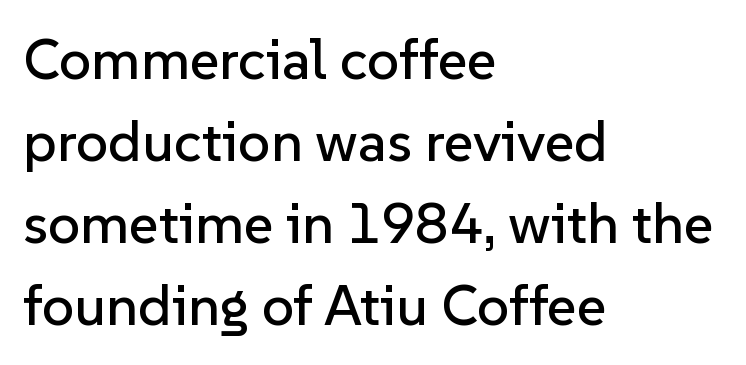
Q: Is the text italic (slanted)? A: No, it is upright.
Q: Is the typeface a serif or a sans-serif typeface? A: Sans-serif.
Q: Is the text underlined? A: No.
Q: How is the paragraph aligned? A: Left-aligned.
Q: Is the spacing between letters normal or unusually wide? A: Normal.
Q: Is the spacing between lines tight, normal or loose? A: Normal.
Q: Width (condensed, normal, or wide)? A: Normal.
Q: Stroke contrast? A: Low.
Q: x-height? A: Medium.
Q: Monospaced? A: No.
